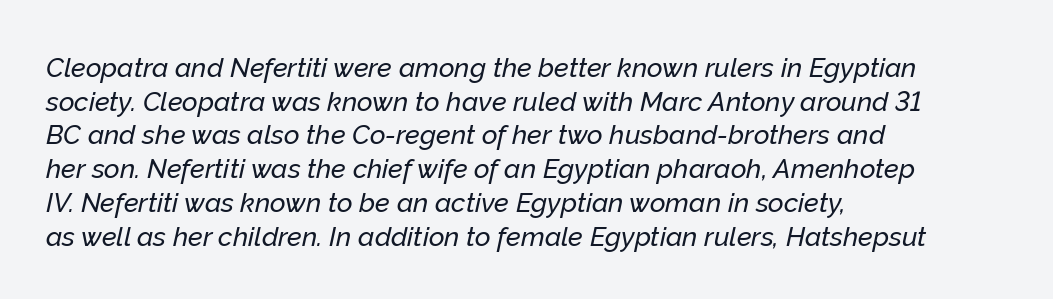
Q: Is the text italic (slanted)? A: Yes, it leans right by about 12 degrees.
Q: Is the text underlined? A: No.
Q: How is the paragraph aligned? A: Left-aligned.
Q: Is the spacing between letters normal or unusually wide? A: Normal.
Q: Is the spacing between lines tight, normal or loose? A: Normal.
